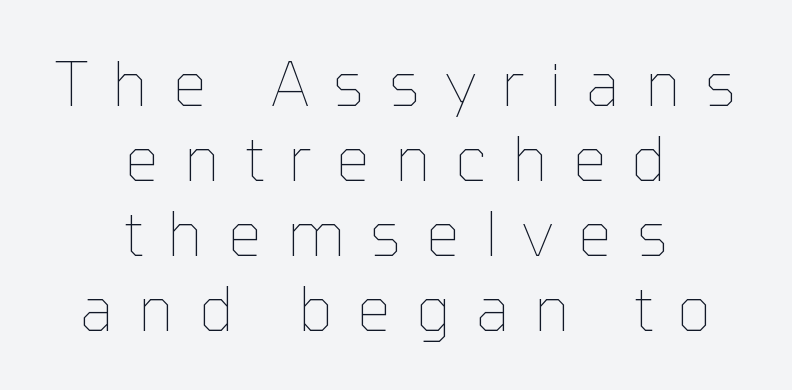
Character widths vary here, with narrow letters taking less room than wide ones. Compared with a typical body face, this is equally light or lighter still. Students, note that the glyphs here are deliberately spaced far apart. Rule under the text: the space is simply empty. This sample uses an upright cut, with every glyph sitting square on the baseline. The paragraph has two soft edges and a firm central axis.
